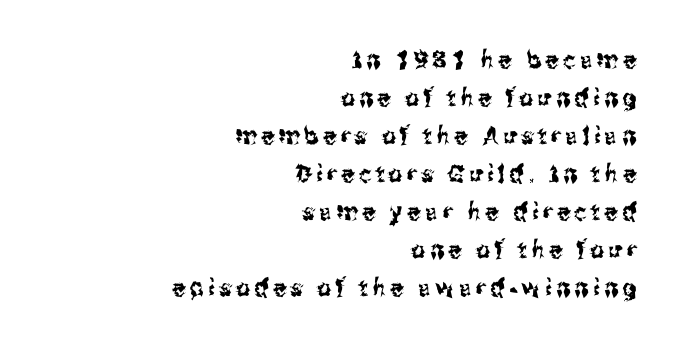
Q: Is the text italic (slanted)? A: No, it is upright.
Q: Is the text underlined? A: No.
Q: How is the paragraph aligned? A: Right-aligned.
Q: Is the spacing between lines tight, normal or loose? A: Normal.
